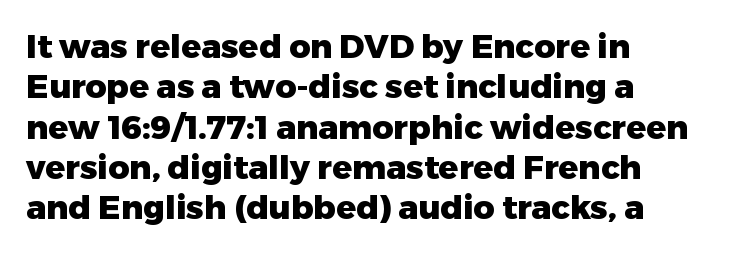
{"serif": "no", "italic": "no", "bold": "yes", "weight": "heavy", "width": "normal", "stroke_contrast": "low", "x_height": "medium", "monospaced": "no", "underline": "no", "align": "left", "line_spacing_ratio": 1.22, "letter_spacing": "normal", "letter_spacing_em": 0.0, "glyph_px": 33}
